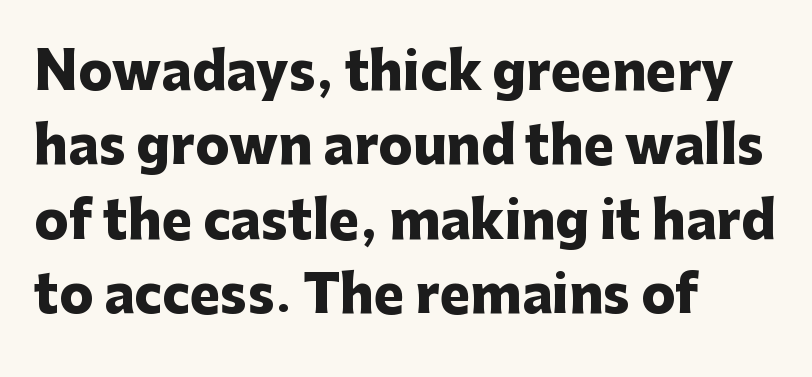
Does the copy run flush right? No — it runs flush left. One glance says typical: line gaps are just what's usual. Note the varied advance widths — an 'i' is clearly narrower than an 'm'. The font family rendered here belongs to the sans-serif group. In terms of letterspacing, this is plain default setting.
